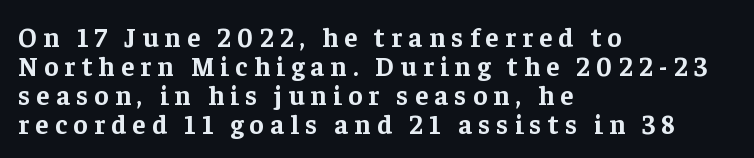
The image shows 27 px bold type, upright; set left-aligned, tight line spacing (1.07x), unusually wide letter spacing (+0.23 em), not underlined.
